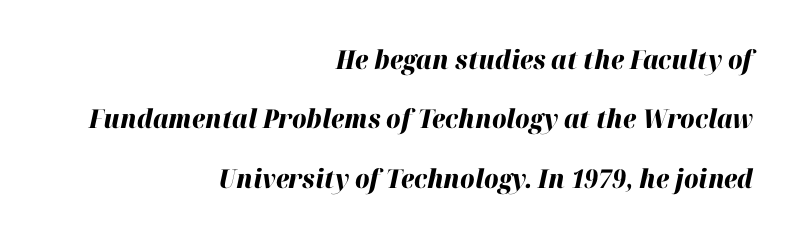
{"italic": "yes", "lean": "right", "slant_degrees": 12, "bold": "yes", "underline": "no", "align": "right", "line_spacing": "loose", "line_spacing_ratio": 2.28, "letter_spacing": "normal", "letter_spacing_em": 0.0, "glyph_px": 26}
